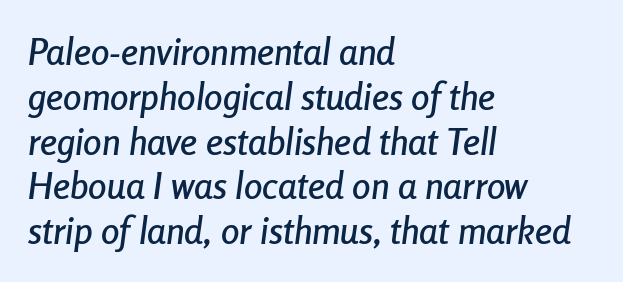
{"italic": "yes", "lean": "right", "slant_degrees": 8, "width": "condensed", "stroke_contrast": "low", "x_height": "medium", "monospaced": "no", "underline": "no", "align": "left", "line_spacing_ratio": 1.21, "letter_spacing": "normal", "letter_spacing_em": 0.0, "glyph_px": 37}
